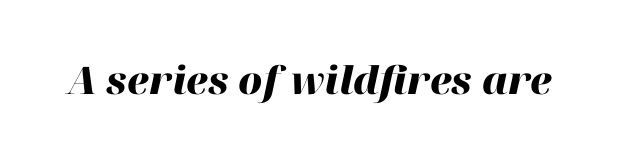
{"italic": "yes", "lean": "right", "slant_degrees": 12, "bold": "yes", "weight": "heavy", "width": "normal", "stroke_contrast": "high", "x_height": "medium", "monospaced": "no", "underline": "no", "letter_spacing": "normal", "letter_spacing_em": 0.0, "glyph_px": 38}
